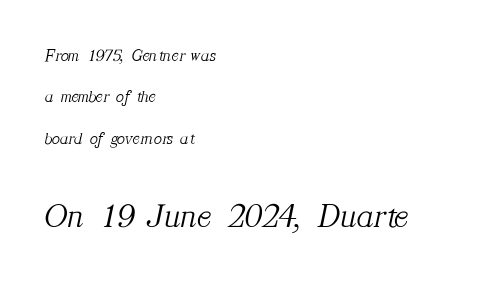
Q: Is the text bold? A: No.
Q: Is the text italic (slanted)? A: Yes, it leans right by about 12 degrees.
Q: Is the typeface a serif or a sans-serif typeface? A: Serif.
Q: Is the text underlined? A: No.
Q: How is the paragraph aligned? A: Left-aligned.
Q: Is the spacing between letters normal or unusually wide? A: Normal.
Q: Is the spacing between lines tight, normal or loose? A: Loose.
Q: Which block of text is set in a larger size, the first (top) or the second (bottom)? A: The second (bottom) one.
Q: Width (condensed, normal, or wide)? A: Normal.
Q: Stroke contrast? A: Medium.
Q: x-height? A: Medium.
Q: Monospaced? A: No.
